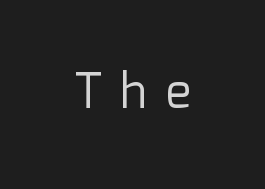
The image shows 49 px regular-weight sans-serif type, upright; set unusually wide letter spacing (+0.38 em), not underlined; low stroke contrast and a medium x-height.
